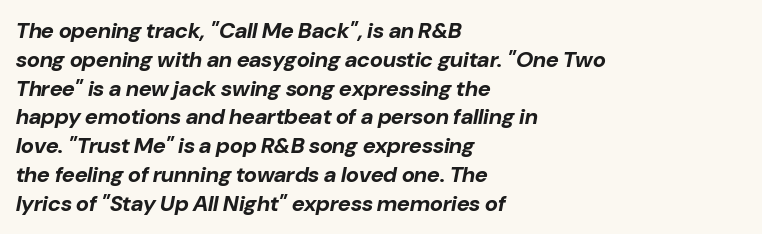
The image shows 22 px bold type, italic (leaning right); set left-aligned, normal line spacing (1.31x), normal letter spacing, not underlined.
